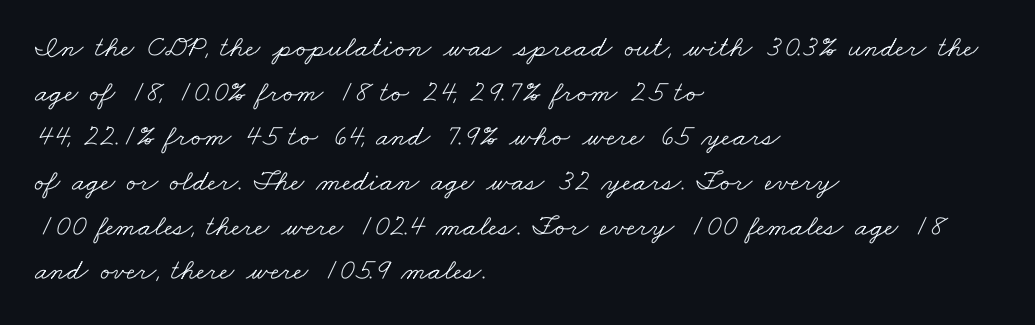
Q: Is the text bold? A: No.
Q: Is the typeface a serif or a sans-serif typeface? A: Serif.
Q: Is the text underlined? A: No.
Q: How is the paragraph aligned? A: Left-aligned.
Q: Is the spacing between letters normal or unusually wide? A: Normal.
Q: Is the spacing between lines tight, normal or loose? A: Normal.
Q: Width (condensed, normal, or wide)? A: Wide.
Q: Stroke contrast? A: Low.
Q: x-height? A: Small.
Q: Monospaced? A: No.
